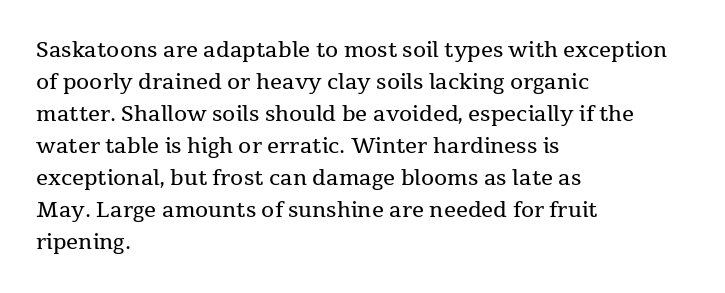
{"italic": "no", "bold": "no", "underline": "no", "align": "left", "line_spacing": "normal", "line_spacing_ratio": 1.52, "letter_spacing": "normal", "letter_spacing_em": 0.0, "glyph_px": 21}
